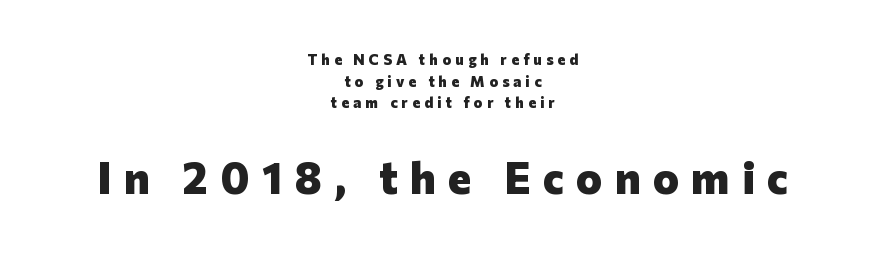
Substantial extra tracking has been applied to these lines. Plenty of ink on the page — the face is bold. The face used here is proportionally spaced, like ordinary book or web type. A centered setting, common on invitations and titles, is used for this passage. The vertical gap from one line to the next is medium. Ordinary non-slanted type is in use.
